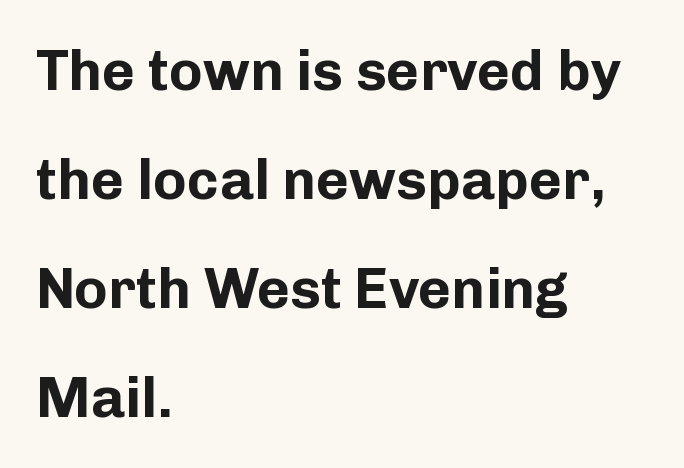
The horizontal fit of the characters is conventional and even. Here the designer chose a conventional face with non-uniform glyph widths. Does the lettering tilt? It doesn't — this is upright. A full-strength bold gives these letters their thick strokes. The lines are quadded left.
